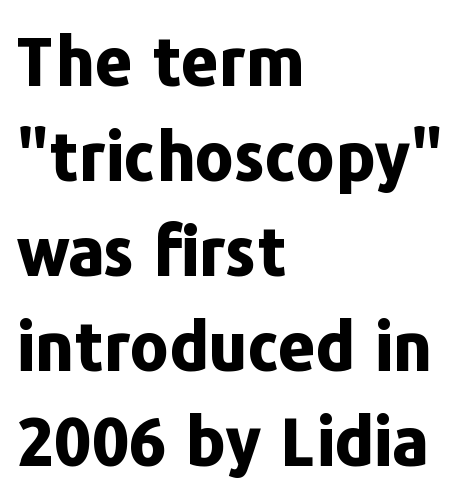
The image shows 66 px bold sans-serif type, upright; set left-aligned, normal line spacing (1.44x), normal letter spacing, not underlined; low stroke contrast and a medium x-height.
